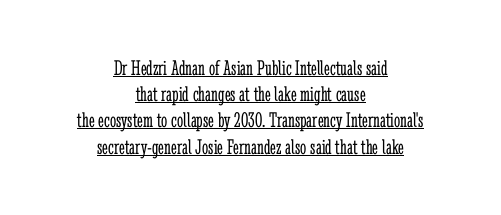
{"italic": "no", "bold": "no", "underline": "yes", "align": "center", "line_spacing_ratio": 1.19, "letter_spacing": "normal", "letter_spacing_em": 0.0, "glyph_px": 22}
